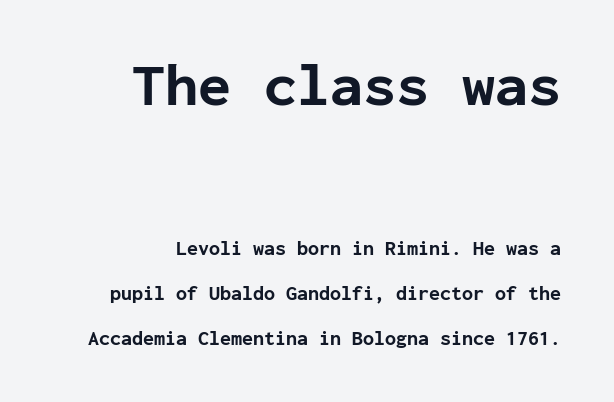
The image shows 60 px bold sans-serif type, upright, monospaced; set right-aligned, loose line spacing (2.26x), normal letter spacing, not underlined; the first (top) block is 3.0x larger; low stroke contrast and a medium x-height.
